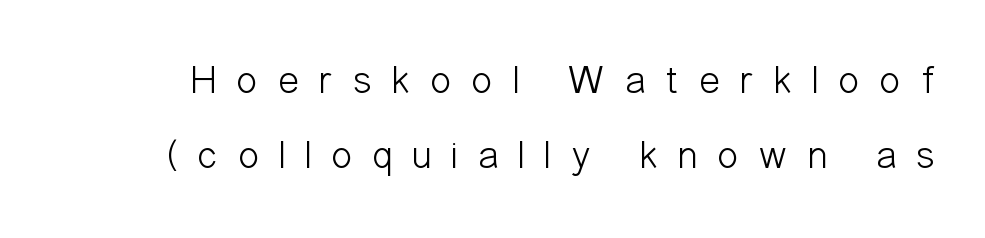
Quick note: not italic, upright. A light-to-regular cut is what we see here. The rendering uses natural spacing where letterforms have individual widths. Nope, no serifs anywhere on these letters. Words float on clear page, feet unadorned. Honestly, the letter spacing is so wide it's the main thing you notice.
